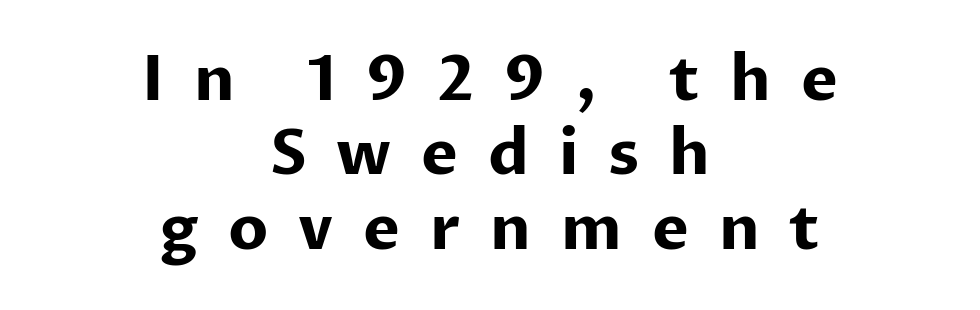
The image shows 62 px bold sans-serif type, upright; set centered, line spacing 1.2x, unusually wide letter spacing (+0.48 em), not underlined; low stroke contrast and a medium x-height.
